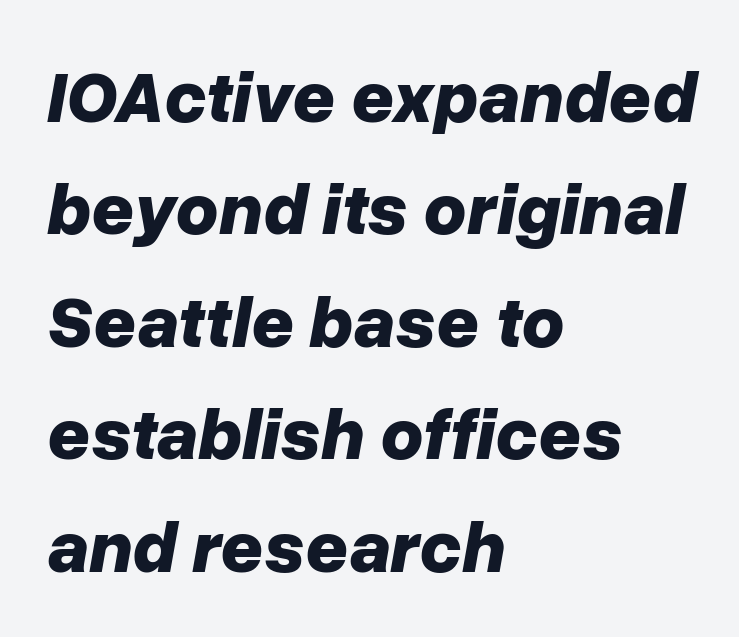
Q: Is the text bold? A: Yes.
Q: Is the text italic (slanted)? A: Yes, it leans right by about 10 degrees.
Q: Is the text underlined? A: No.
Q: How is the paragraph aligned? A: Left-aligned.
Q: Is the spacing between letters normal or unusually wide? A: Normal.
Q: Is the spacing between lines tight, normal or loose? A: Normal.
Q: Width (condensed, normal, or wide)? A: Normal.
Q: Stroke contrast? A: Low.
Q: x-height? A: Medium.
Q: Monospaced? A: No.
